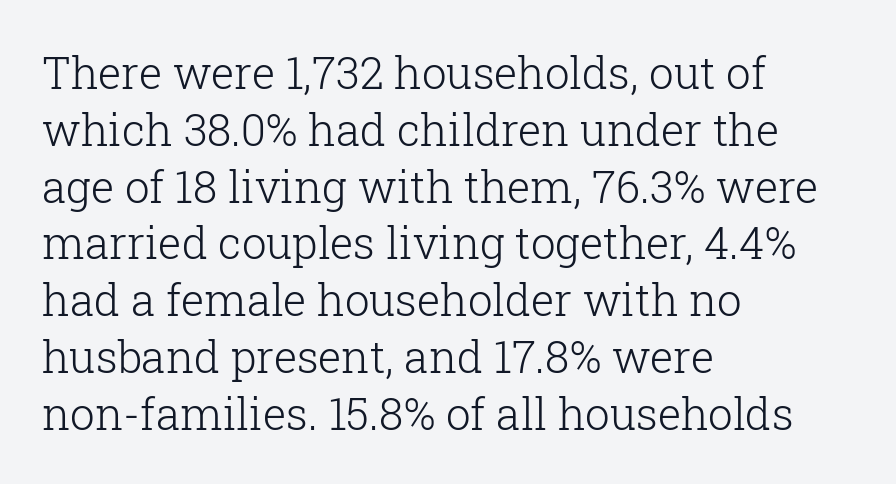
The image shows 44 px light serif type, upright; set left-aligned, normal line spacing (1.29x), normal letter spacing, not underlined; low stroke contrast and a medium x-height.
